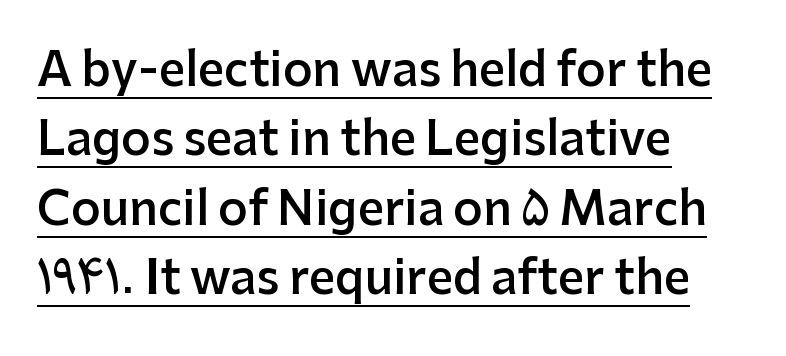
Q: Is the text bold? A: Semi-bold.
Q: Is the text italic (slanted)? A: No, it is upright.
Q: Is the typeface a serif or a sans-serif typeface? A: Sans-serif.
Q: Is the text underlined? A: Yes.
Q: How is the paragraph aligned? A: Left-aligned.
Q: Is the spacing between letters normal or unusually wide? A: Normal.
Q: Is the spacing between lines tight, normal or loose? A: Normal.
Q: Width (condensed, normal, or wide)? A: Normal.
Q: Stroke contrast? A: Low.
Q: x-height? A: Medium.
Q: Monospaced? A: No.
